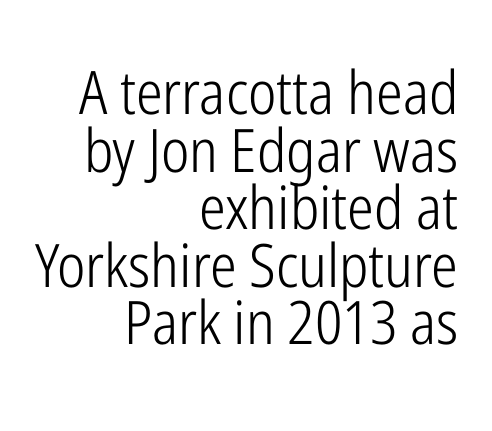
Q: Is the text bold? A: No.
Q: Is the text italic (slanted)? A: No, it is upright.
Q: Is the typeface a serif or a sans-serif typeface? A: Sans-serif.
Q: Is the text underlined? A: No.
Q: How is the paragraph aligned? A: Right-aligned.
Q: Is the spacing between letters normal or unusually wide? A: Normal.
Q: Is the spacing between lines tight, normal or loose? A: Tight.
Q: Width (condensed, normal, or wide)? A: Condensed.
Q: Stroke contrast? A: Low.
Q: x-height? A: Medium.
Q: Monospaced? A: No.
